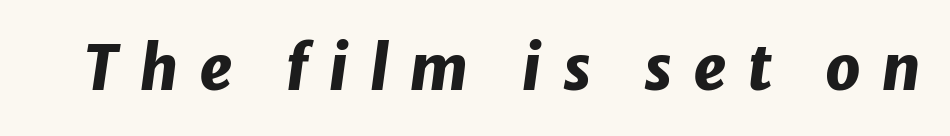
Q: Is the text bold? A: Yes.
Q: Is the text italic (slanted)? A: Yes, it leans right by about 8 degrees.
Q: Is the text underlined? A: No.
Q: Is the spacing between letters normal or unusually wide? A: Unusually wide.
Q: Width (condensed, normal, or wide)? A: Normal.
Q: Stroke contrast? A: Low.
Q: x-height? A: Medium.
Q: Monospaced? A: No.
